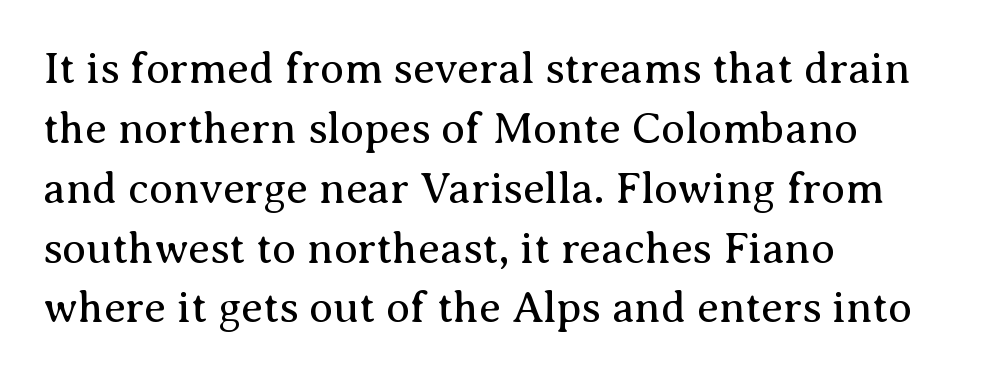
Q: Is the text bold? A: No.
Q: Is the text italic (slanted)? A: No, it is upright.
Q: Is the typeface a serif or a sans-serif typeface? A: Serif.
Q: Is the text underlined? A: No.
Q: How is the paragraph aligned? A: Left-aligned.
Q: Is the spacing between letters normal or unusually wide? A: Normal.
Q: Is the spacing between lines tight, normal or loose? A: Normal.
Q: Width (condensed, normal, or wide)? A: Normal.
Q: Stroke contrast? A: Medium.
Q: x-height? A: Medium.
Q: Monospaced? A: No.
